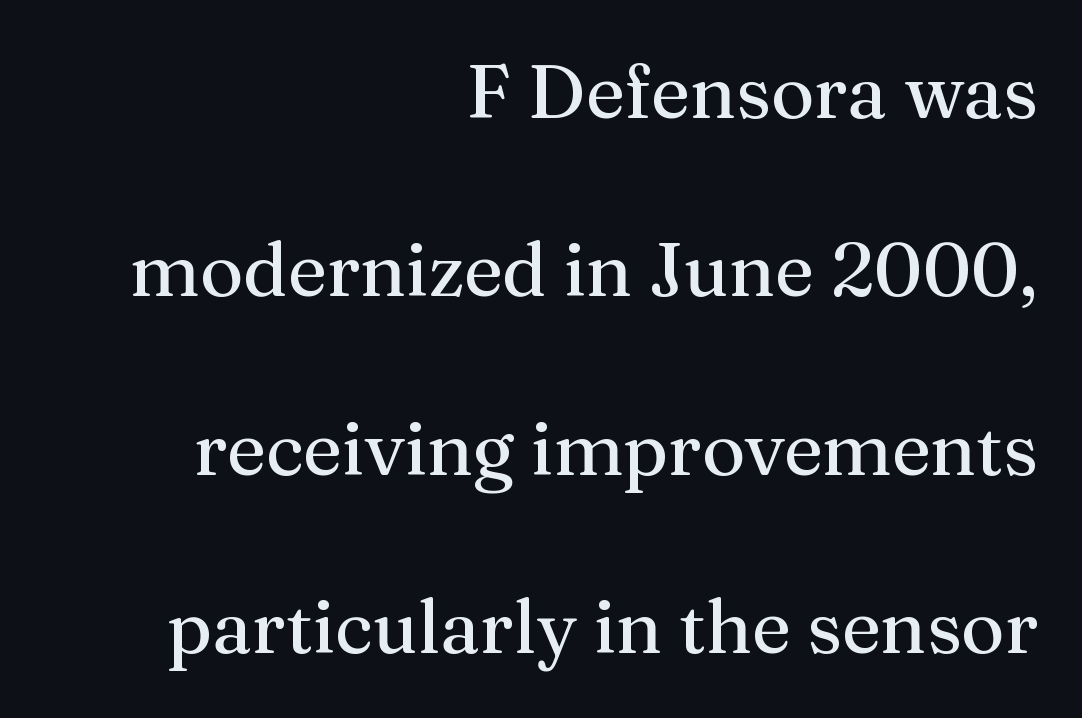
{"serif": "yes", "italic": "no", "bold": "no", "weight": "regular", "width": "normal", "stroke_contrast": "medium", "x_height": "medium", "monospaced": "no", "underline": "no", "align": "right", "line_spacing": "loose", "line_spacing_ratio": 2.38, "letter_spacing": "normal", "letter_spacing_em": 0.0, "glyph_px": 75}
